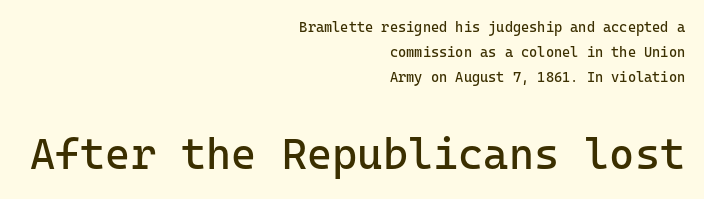
The image shows 43 px regular-weight sans-serif type, upright, monospaced; set right-aligned, line spacing 1.8x, normal letter spacing, not underlined; the second (bottom) block is 3.07x larger; low stroke contrast and a medium x-height.
